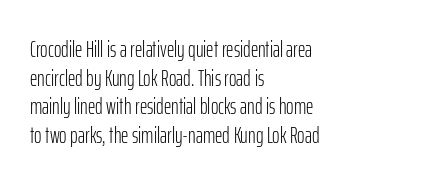
The lines sit at an ordinary, default distance from one another. The text block is weighted toward the left margin, trailing off unevenly rightward. Tracking value appears to be zero — textbook default spacing. Has an underline been added? It has not. Stroke mass is kept to a normal reading level or below.
